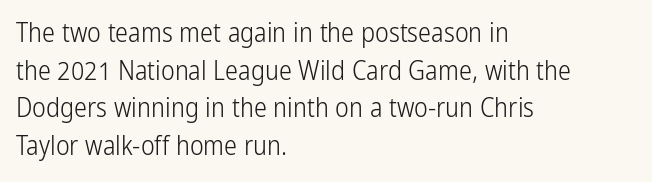
{"italic": "no", "bold": "no", "underline": "no", "align": "left", "line_spacing": "normal", "line_spacing_ratio": 1.45, "letter_spacing": "normal", "letter_spacing_em": 0.0, "glyph_px": 26}
